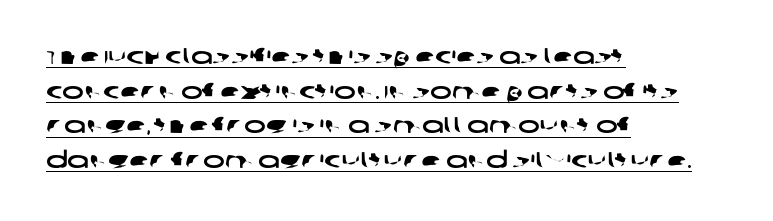
The rendered words wear a rule along their underside. The designer left line spacing at the default. Casual observation: everything's shoved over to the left. The letterforms sit shoulder to shoulder at normal distance.
